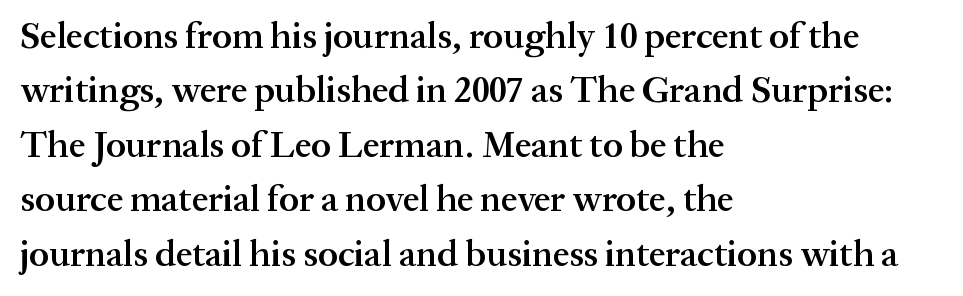
{"serif": "yes", "italic": "no", "bold": "semi", "weight": "semibold", "width": "normal", "stroke_contrast": "medium", "x_height": "medium", "monospaced": "no", "underline": "no", "align": "left", "line_spacing": "normal", "line_spacing_ratio": 1.47, "letter_spacing": "normal", "letter_spacing_em": 0.0, "glyph_px": 37}
